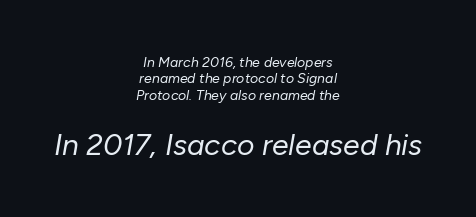
Q: Is the text bold? A: No.
Q: Is the text italic (slanted)? A: Yes, it leans right by about 10 degrees.
Q: Is the text underlined? A: No.
Q: How is the paragraph aligned? A: Centered.
Q: Is the spacing between letters normal or unusually wide? A: Normal.
Q: Which block of text is set in a larger size, the first (top) or the second (bottom)? A: The second (bottom) one.
Q: Width (condensed, normal, or wide)? A: Normal.
Q: Stroke contrast? A: Low.
Q: x-height? A: Medium.
Q: Monospaced? A: No.
